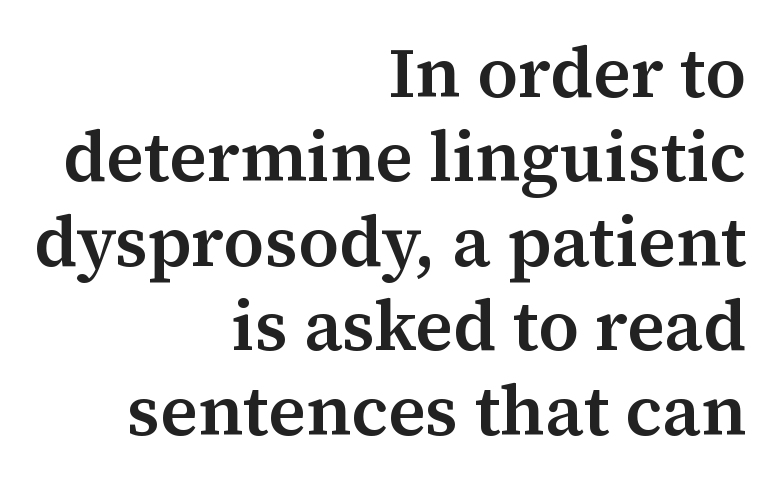
The image shows 71 px semibold serif type, upright; set right-aligned, line spacing 1.19x, normal letter spacing, not underlined; medium stroke contrast and a medium x-height.
